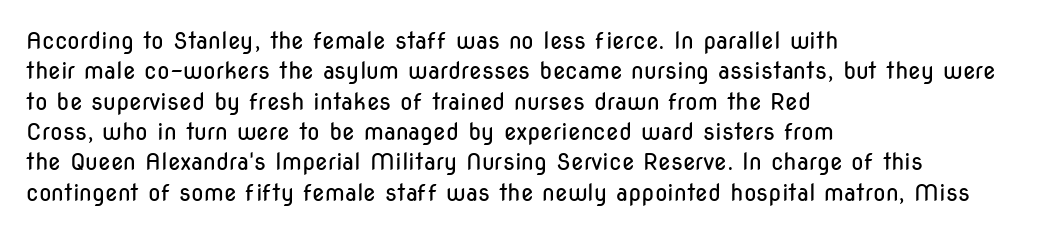
The image shows 23 px text type, upright; set left-aligned, normal line spacing (1.32x), normal letter spacing, not underlined.
